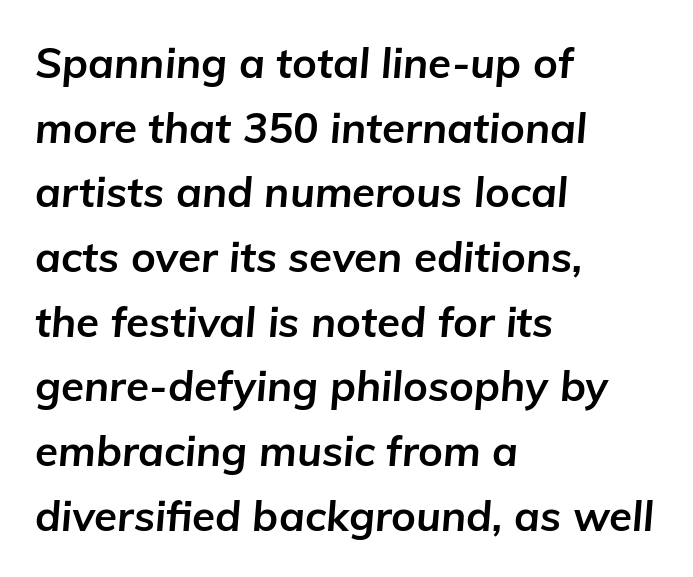
The image shows 42 px bold type, italic (leaning right); set left-aligned, normal line spacing (1.54x), normal letter spacing, not underlined; low stroke contrast and a medium x-height.
